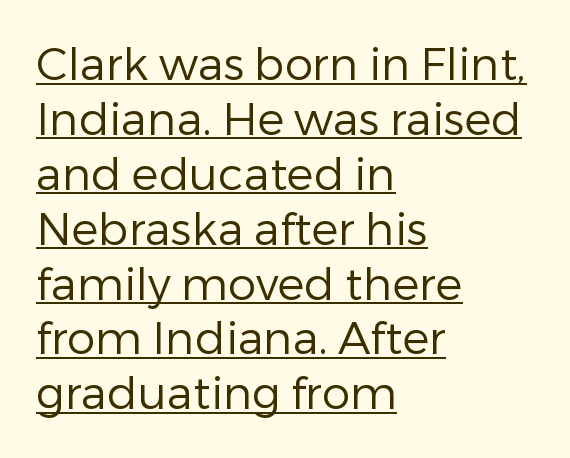
Q: Is the text bold? A: No.
Q: Is the text italic (slanted)? A: No, it is upright.
Q: Is the typeface a serif or a sans-serif typeface? A: Sans-serif.
Q: Is the text underlined? A: Yes.
Q: How is the paragraph aligned? A: Left-aligned.
Q: Is the spacing between letters normal or unusually wide? A: Normal.
Q: Width (condensed, normal, or wide)? A: Normal.
Q: Stroke contrast? A: Low.
Q: x-height? A: Medium.
Q: Monospaced? A: No.
